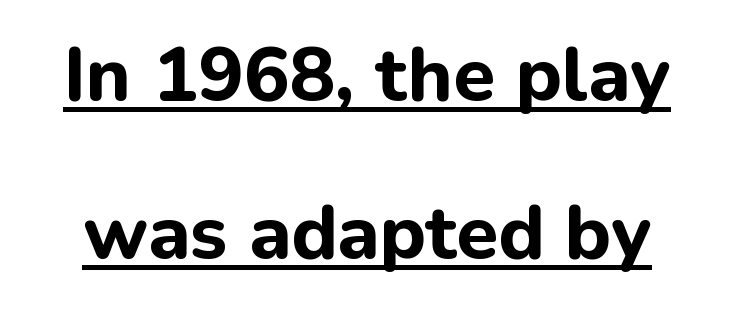
Q: Is the text bold? A: Yes.
Q: Is the text italic (slanted)? A: No, it is upright.
Q: Is the typeface a serif or a sans-serif typeface? A: Sans-serif.
Q: Is the text underlined? A: Yes.
Q: Is the spacing between letters normal or unusually wide? A: Normal.
Q: Is the spacing between lines tight, normal or loose? A: Loose.
Q: Width (condensed, normal, or wide)? A: Normal.
Q: Stroke contrast? A: Low.
Q: x-height? A: Medium.
Q: Monospaced? A: No.
